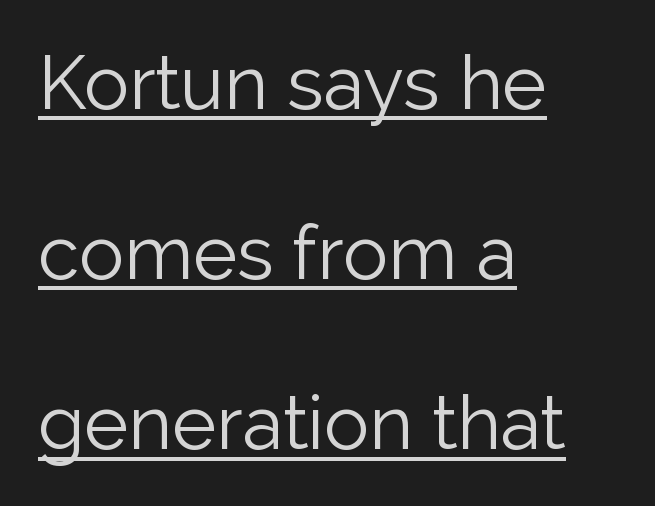
The image shows 75 px light sans-serif type, upright; set left-aligned, loose line spacing (2.27x), normal letter spacing, underlined; low stroke contrast and a medium x-height.
